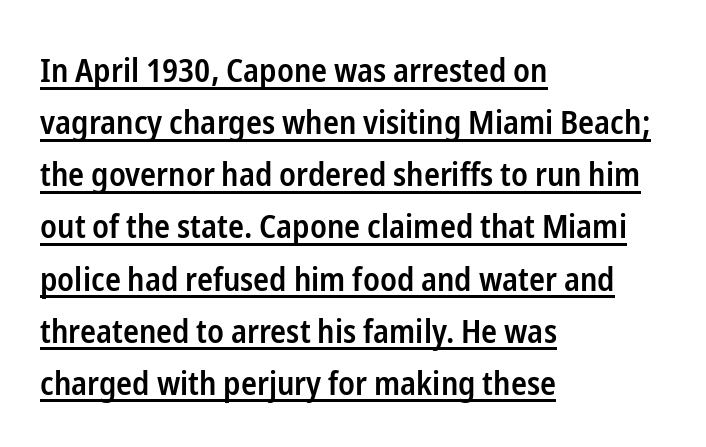
Q: Is the text bold? A: Semi-bold.
Q: Is the text italic (slanted)? A: No, it is upright.
Q: Is the typeface a serif or a sans-serif typeface? A: Sans-serif.
Q: Is the text underlined? A: Yes.
Q: How is the paragraph aligned? A: Left-aligned.
Q: Is the spacing between letters normal or unusually wide? A: Normal.
Q: Is the spacing between lines tight, normal or loose? A: Normal.
Q: Width (condensed, normal, or wide)? A: Condensed.
Q: Stroke contrast? A: Low.
Q: x-height? A: Medium.
Q: Monospaced? A: No.
